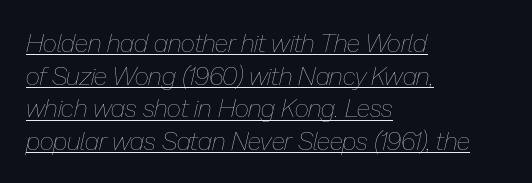
{"italic": "yes", "lean": "right", "slant_degrees": 13, "bold": "no", "underline": "yes", "align": "left", "line_spacing": "normal", "line_spacing_ratio": 1.31, "letter_spacing": "normal", "letter_spacing_em": 0.0, "glyph_px": 25}
